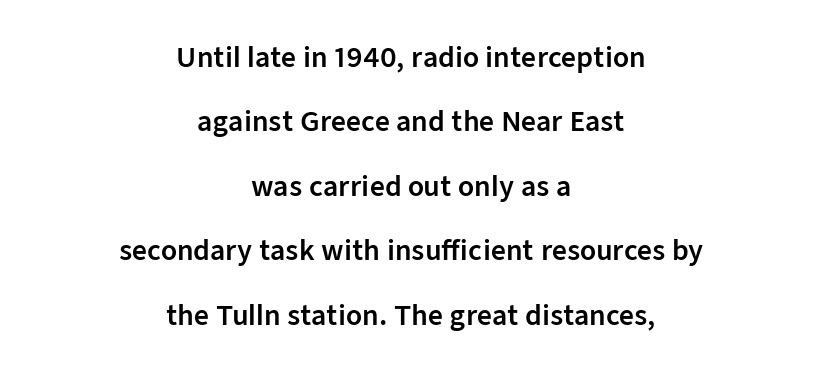
The image shows 26 px text type, upright; set centered, loose line spacing (2.48x), normal letter spacing, not underlined.
